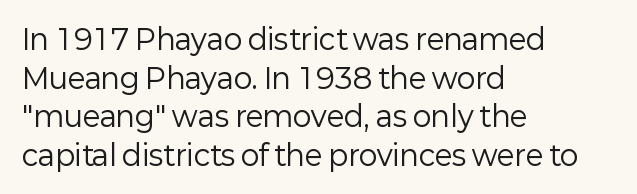
{"serif": "no", "italic": "no", "bold": "no", "weight": "regular", "width": "normal", "stroke_contrast": "low", "x_height": "medium", "monospaced": "no", "underline": "no", "align": "left", "line_spacing": "normal", "line_spacing_ratio": 1.38, "letter_spacing": "normal", "letter_spacing_em": 0.0, "glyph_px": 28}
